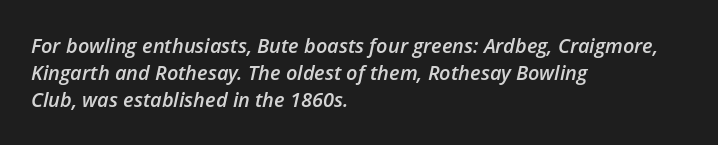
{"italic": "yes", "lean": "right", "slant_degrees": 12, "bold": "semi", "underline": "no", "align": "left", "line_spacing": "normal", "line_spacing_ratio": 1.36, "letter_spacing": "normal", "letter_spacing_em": 0.0, "glyph_px": 20}
